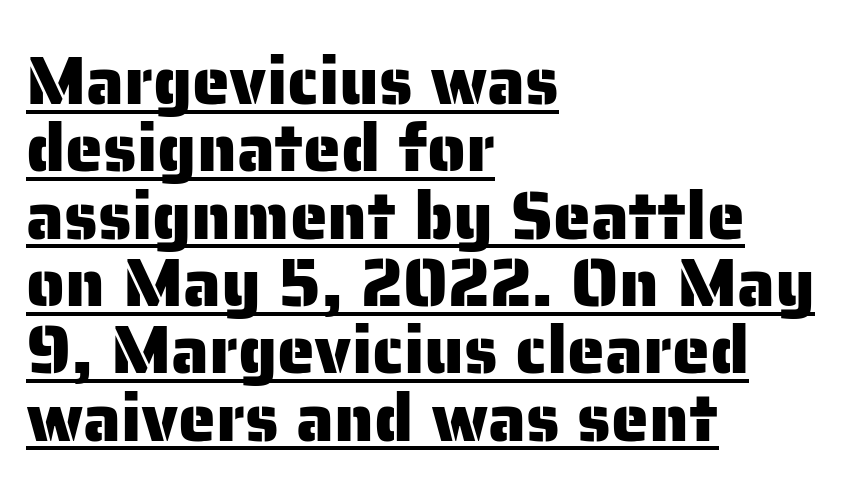
Short and long lines alike share a common starting point at left. Font category for this specimen: sans-serif. Ordinary non-slanted type is in use. The letters advance in unequal steps, a hallmark of proportional type.
